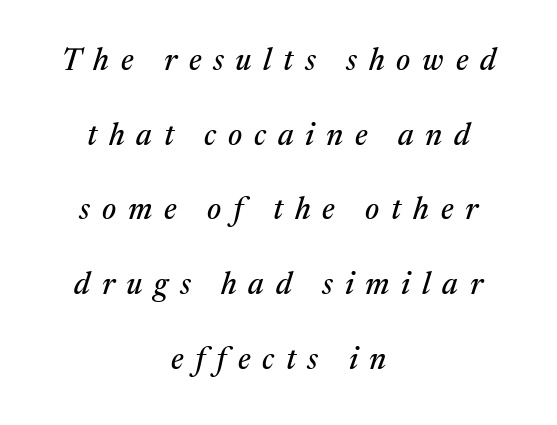
{"serif": "yes", "italic": "yes", "lean": "right", "slant_degrees": 17, "width": "normal", "stroke_contrast": "medium", "x_height": "medium", "monospaced": "no", "underline": "no", "align": "center", "line_spacing": "loose", "line_spacing_ratio": 2.41, "letter_spacing": "wide", "letter_spacing_em": 0.38, "glyph_px": 31}
